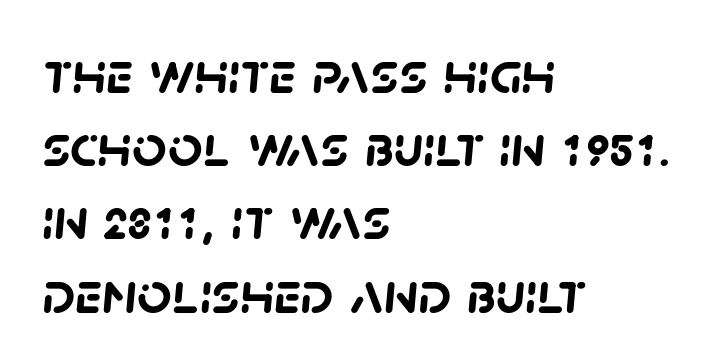
Compared with typical body copy, the letter spacing here is the same. The characters look thick and weighty, a clear bold. Note the varied advance widths — an 'i' is clearly narrower than an 'm'. Bare-footed words on every line.
